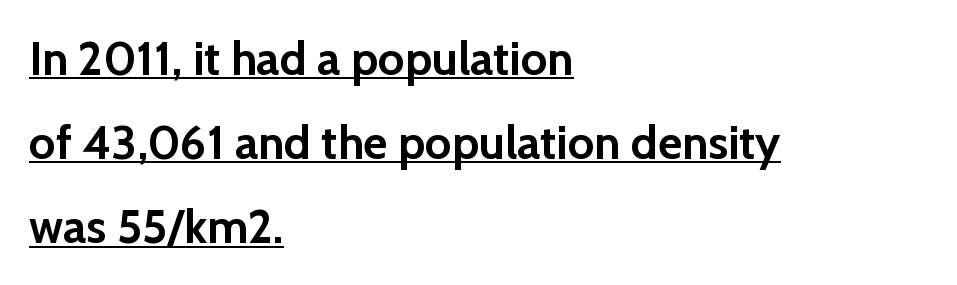
{"serif": "no", "italic": "no", "bold": "yes", "weight": "semibold", "width": "normal", "stroke_contrast": "low", "x_height": "medium", "monospaced": "no", "underline": "yes", "align": "left", "line_spacing_ratio": 1.79, "letter_spacing": "normal", "letter_spacing_em": 0.0, "glyph_px": 47}
